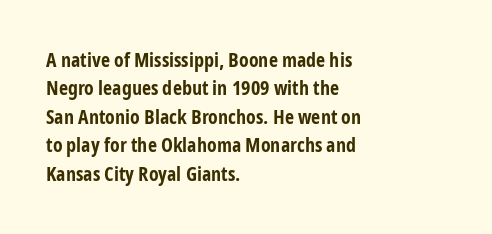
The image shows 20 px bold type, upright; set left-aligned, normal line spacing (1.42x), normal letter spacing, not underlined.
